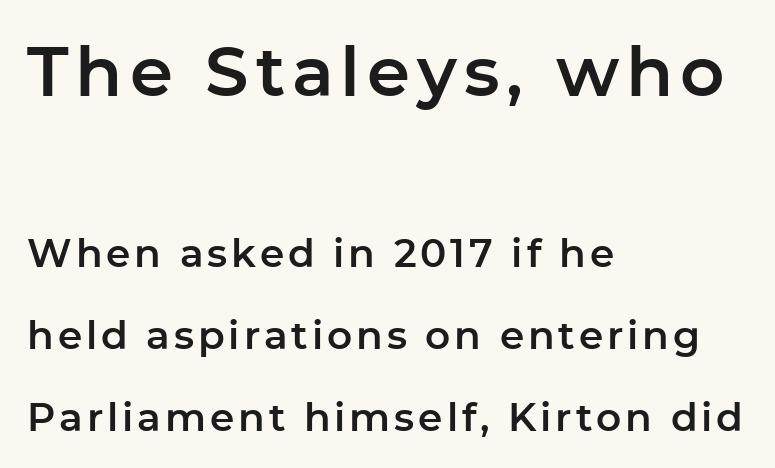
{"serif": "no", "italic": "no", "width": "normal", "stroke_contrast": "low", "x_height": "medium", "monospaced": "no", "underline": "no", "align": "left", "line_spacing": "loose", "line_spacing_ratio": 2.11, "larger_block": "first", "size_ratio": 1.77, "glyph_px": 69}
